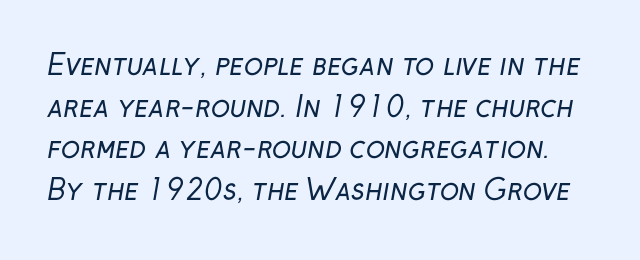
The image shows 28 px regular-weight sans-serif type; set normal line spacing (1.49x), normal letter spacing, not underlined; low stroke contrast and a medium x-height.
